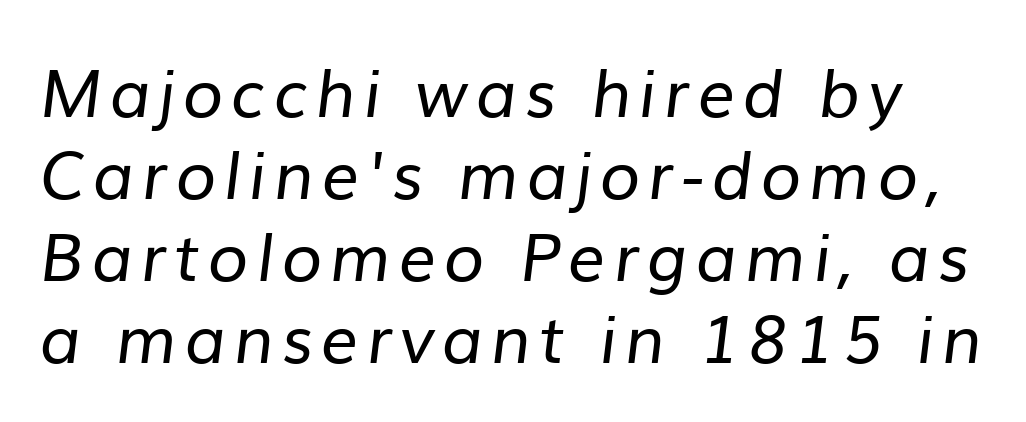
{"serif": "no", "bold": "no", "weight": "regular", "width": "normal", "stroke_contrast": "low", "x_height": "medium", "monospaced": "no", "underline": "no", "line_spacing_ratio": 1.24, "glyph_px": 66}
